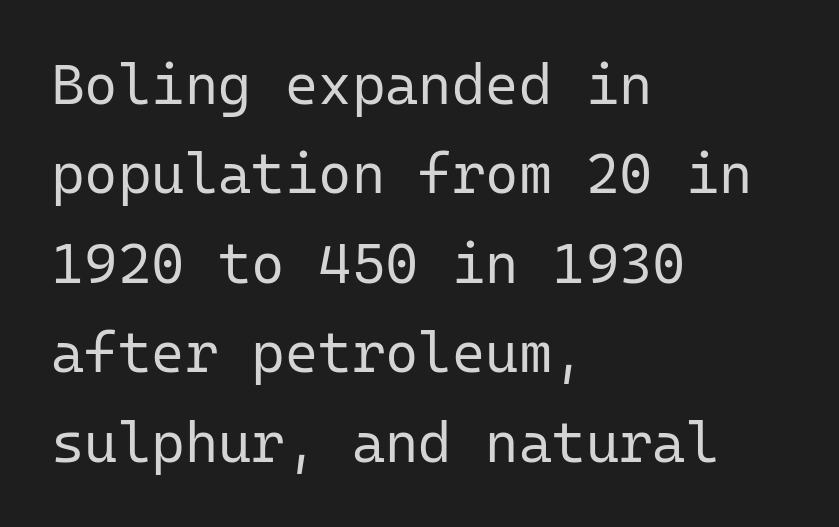
The image shows 57 px regular-weight sans-serif type, upright, monospaced; set left-aligned, normal line spacing (1.57x), normal letter spacing, not underlined; low stroke contrast and a medium x-height.
